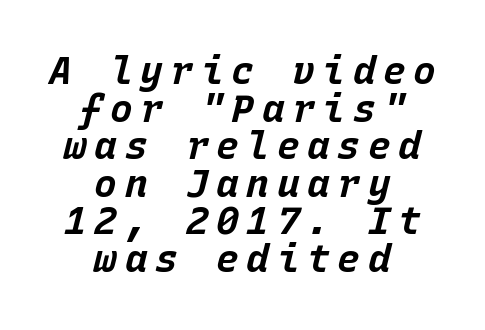
{"italic": "yes", "lean": "right", "slant_degrees": 15, "bold": "yes", "weight": "bold", "width": "normal", "stroke_contrast": "low", "x_height": "large", "monospaced": "yes", "underline": "no", "align": "center", "line_spacing": "tight", "line_spacing_ratio": 0.99, "letter_spacing": "wide", "letter_spacing_em": 0.2, "glyph_px": 38}
